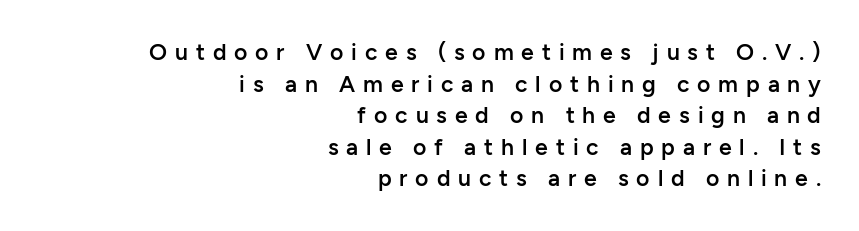
The image shows 23 px text type, upright; set right-aligned, normal line spacing (1.37x), unusually wide letter spacing (+0.34 em), not underlined.
